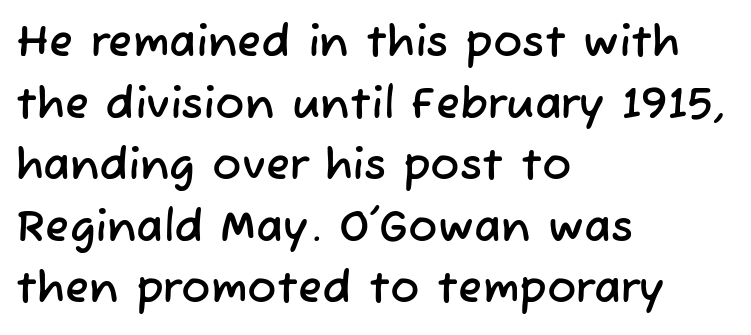
The passage shown stacks its lines at a standard gap. Proportional: the letters do not fall into vertical columns. You can tell from the bare stems that sans-serif type was used. What stands out about the letter spacing? Nothing — it is the standard amount. Underlining? Definitely not there. Reading down the block, your eye returns to a fixed left position each line.
